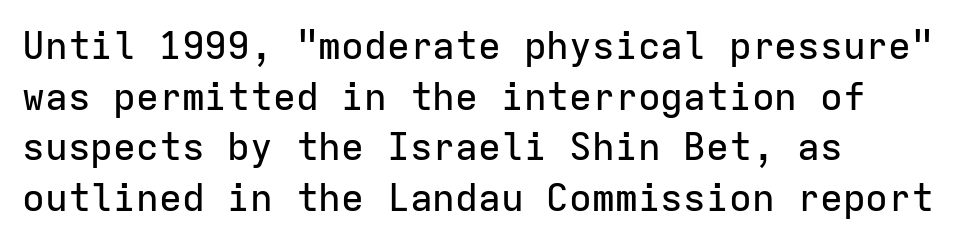
A typesetter would call this leading conventional body-copy spacing. Posture: upright roman. This sample has the even, mechanical cadence of fixed-width lettering. Does extra space separate the letters? No, they use regular spacing.
